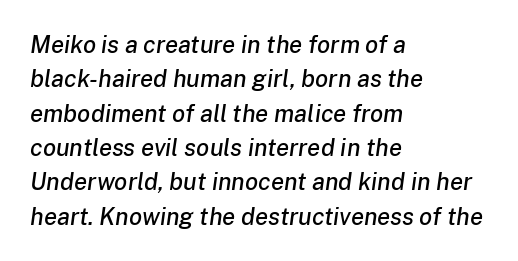
Q: Is the text italic (slanted)? A: Yes, it leans right by about 8 degrees.
Q: Is the text underlined? A: No.
Q: How is the paragraph aligned? A: Left-aligned.
Q: Is the spacing between letters normal or unusually wide? A: Normal.
Q: Is the spacing between lines tight, normal or loose? A: Normal.
